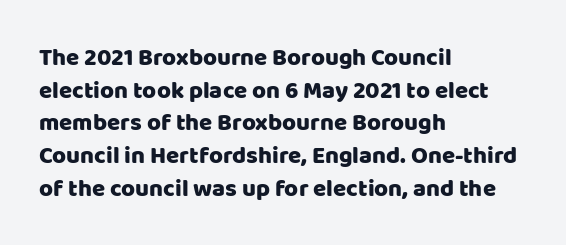
Q: Is the text italic (slanted)? A: No, it is upright.
Q: Is the text underlined? A: No.
Q: How is the paragraph aligned? A: Left-aligned.
Q: Is the spacing between letters normal or unusually wide? A: Normal.
Q: Is the spacing between lines tight, normal or loose? A: Normal.
